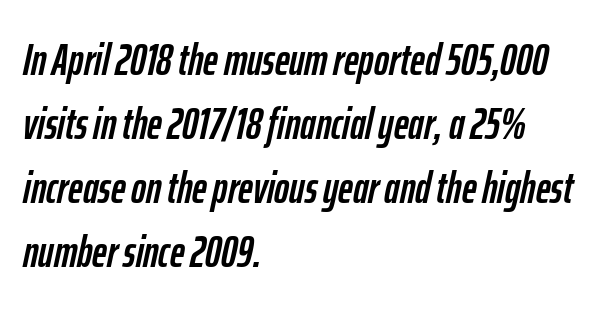
Q: Is the text italic (slanted)? A: Yes, it leans right by about 12 degrees.
Q: Is the text underlined? A: No.
Q: How is the paragraph aligned? A: Left-aligned.
Q: Is the spacing between letters normal or unusually wide? A: Normal.
Q: Is the spacing between lines tight, normal or loose? A: Normal.
Q: Width (condensed, normal, or wide)? A: Condensed.
Q: Stroke contrast? A: Low.
Q: x-height? A: Medium.
Q: Monospaced? A: No.
